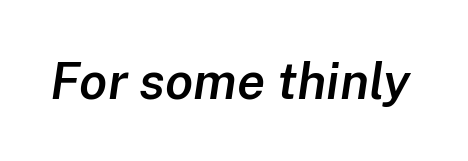
{"italic": "yes", "lean": "right", "slant_degrees": 8, "bold": "semi", "weight": "semibold", "width": "normal", "stroke_contrast": "low", "x_height": "medium", "monospaced": "no", "underline": "no", "letter_spacing": "normal", "letter_spacing_em": 0.0, "glyph_px": 51}
